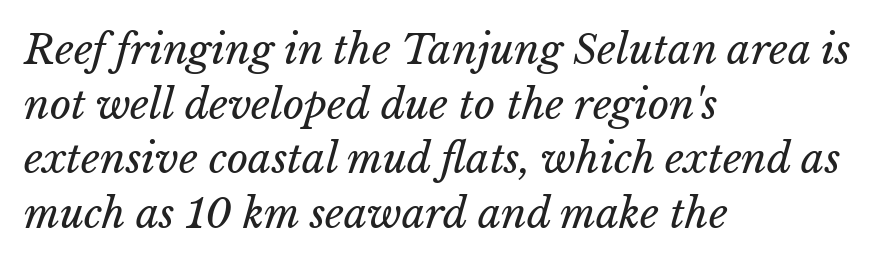
Q: Is the text bold? A: No.
Q: Is the text underlined? A: No.
Q: How is the paragraph aligned? A: Left-aligned.
Q: Is the spacing between letters normal or unusually wide? A: Normal.
Q: Is the spacing between lines tight, normal or loose? A: Normal.
Q: Width (condensed, normal, or wide)? A: Normal.
Q: Stroke contrast? A: Low.
Q: x-height? A: Medium.
Q: Monospaced? A: No.
